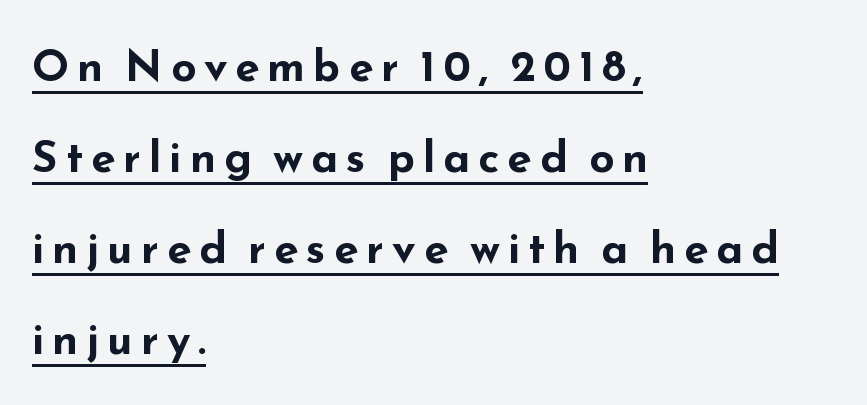
The image shows 44 px bold, wide sans-serif type, upright; set left-aligned, loose line spacing (2.07x), underlined; low stroke contrast and a small x-height.
